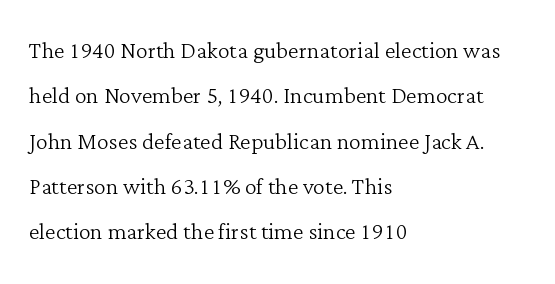
The image shows 30 px light serif type, upright; set left-aligned, normal line spacing (1.51x), normal letter spacing, not underlined; low stroke contrast and a medium x-height.
